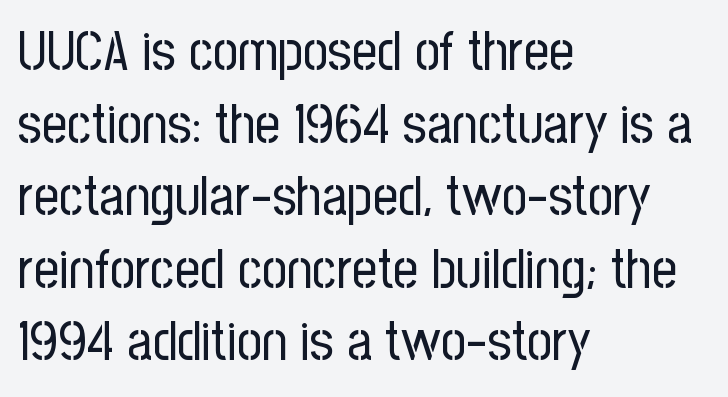
The image shows 55 px regular-weight, condensed sans-serif type, upright; set left-aligned, normal line spacing (1.32x), normal letter spacing, not underlined; low stroke contrast and a medium x-height.
